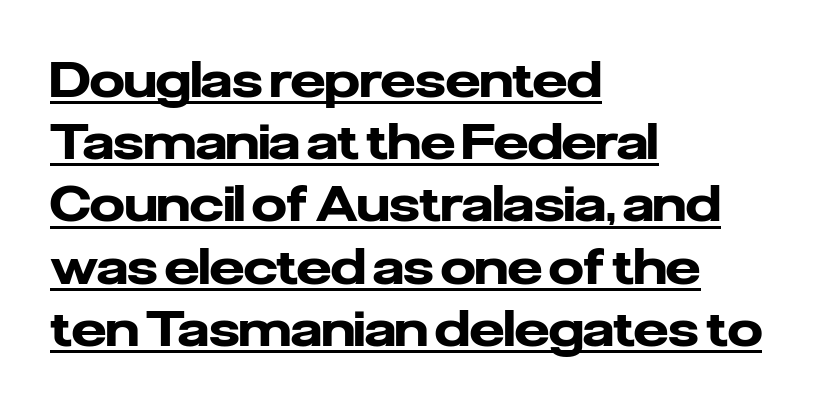
Glyph-to-glyph distance matches everyday printed text. The lettering stays uniformly vertical, giving the passage a roman look. Heft: maximum for text — a bold. The rendering uses natural spacing where letterforms have individual widths.
